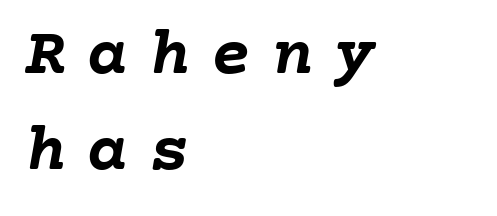
The letters are spread apart with noticeably loose tracking. Left-aligned paragraph, ragged on the right. Lines of text with bare space underneath. This block has exactly the height ordinary leading produces. Each glyph is drawn with heavy, bold strokes.
